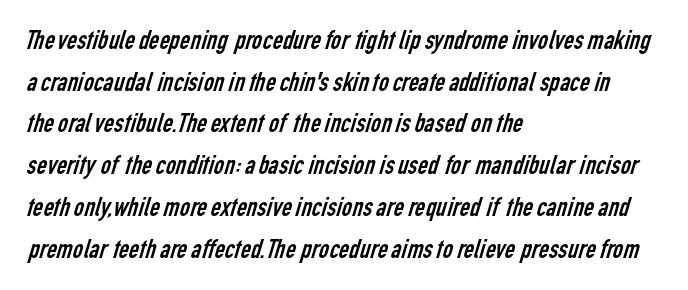
{"serif": "no", "bold": "no", "weight": "regular", "width": "condensed", "stroke_contrast": "low", "x_height": "medium", "monospaced": "no", "underline": "no", "align": "left", "line_spacing": "normal", "line_spacing_ratio": 1.49, "letter_spacing": "normal", "letter_spacing_em": 0.0, "glyph_px": 28}
